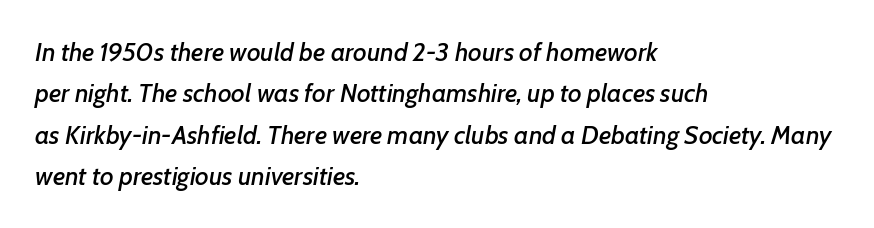
Q: Is the text italic (slanted)? A: Yes, it leans right by about 7 degrees.
Q: Is the text underlined? A: No.
Q: How is the paragraph aligned? A: Left-aligned.
Q: Is the spacing between letters normal or unusually wide? A: Normal.
Q: Is the spacing between lines tight, normal or loose? A: Normal.
